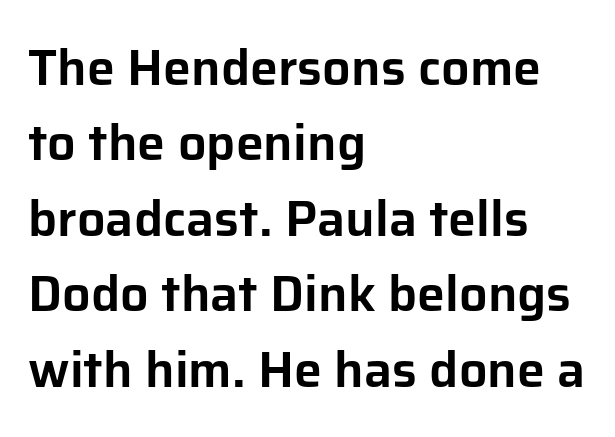
The image shows 50 px sans-serif type, upright; set left-aligned, normal line spacing (1.51x), normal letter spacing, not underlined; low stroke contrast and a medium x-height.
